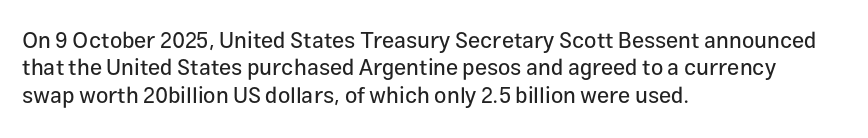
{"italic": "no", "underline": "no", "align": "left", "line_spacing": "normal", "line_spacing_ratio": 1.25, "letter_spacing": "normal", "letter_spacing_em": 0.0, "glyph_px": 22}
